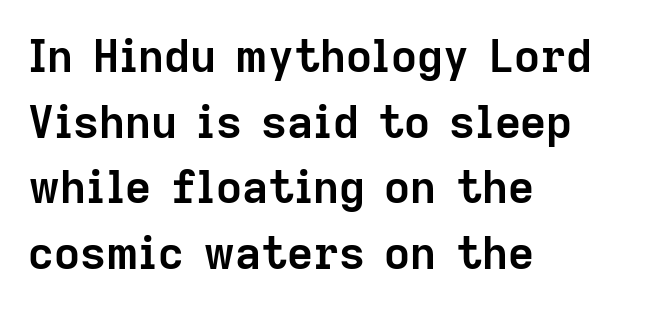
{"serif": "no", "italic": "no", "bold": "yes", "weight": "semibold", "width": "normal", "stroke_contrast": "low", "x_height": "medium", "monospaced": "no", "underline": "no", "align": "left", "line_spacing": "normal", "line_spacing_ratio": 1.46, "letter_spacing": "normal", "letter_spacing_em": 0.0, "glyph_px": 45}
